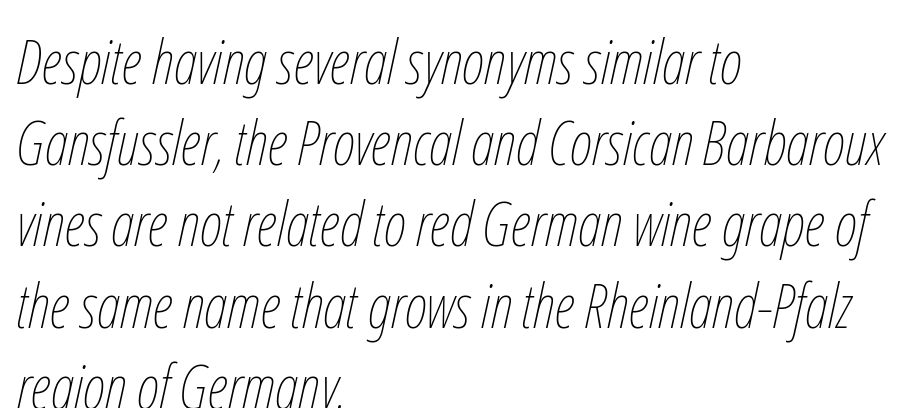
The image shows 62 px thin, condensed type, italic (leaning right); set left-aligned, normal line spacing (1.31x), normal letter spacing, not underlined; low stroke contrast and a medium x-height.
